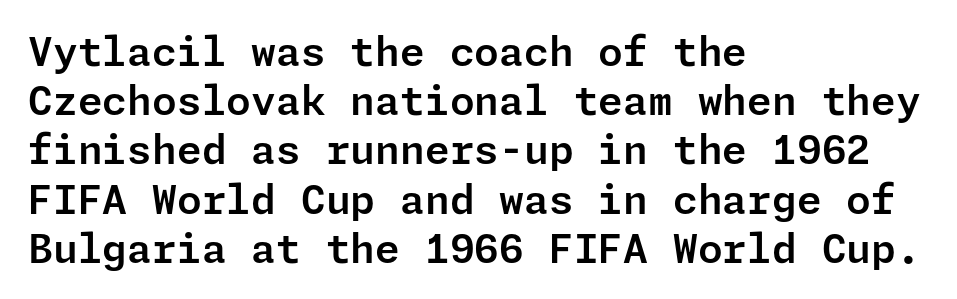
{"serif": "no", "italic": "no", "width": "normal", "stroke_contrast": "low", "x_height": "medium", "underline": "no", "align": "left", "line_spacing_ratio": 1.23, "letter_spacing": "normal", "letter_spacing_em": 0.0, "glyph_px": 40}
